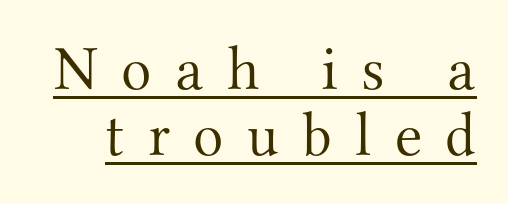
The passage shown is typed in a proportional face where columns would drift. One glance says dense: line gaps are narrower than usual. Words appear elongated and porous because spacing is wide. Upright lettering throughout. Font category for this specimen: serif.
